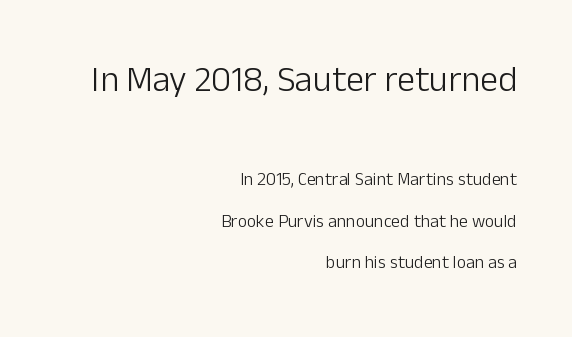
The image shows 36 px light sans-serif type, upright; set right-aligned, loose line spacing (2.31x), normal letter spacing, not underlined; the first (top) block is 2.0x larger; low stroke contrast and a medium x-height.
